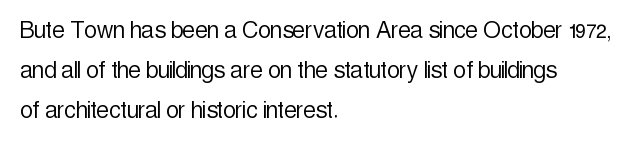
Q: Is the text bold? A: No.
Q: Is the text italic (slanted)? A: No, it is upright.
Q: Is the typeface a serif or a sans-serif typeface? A: Sans-serif.
Q: Is the text underlined? A: No.
Q: How is the paragraph aligned? A: Left-aligned.
Q: Is the spacing between letters normal or unusually wide? A: Normal.
Q: Is the spacing between lines tight, normal or loose? A: Normal.
Q: Width (condensed, normal, or wide)? A: Condensed.
Q: x-height? A: Medium.
Q: Monospaced? A: No.
